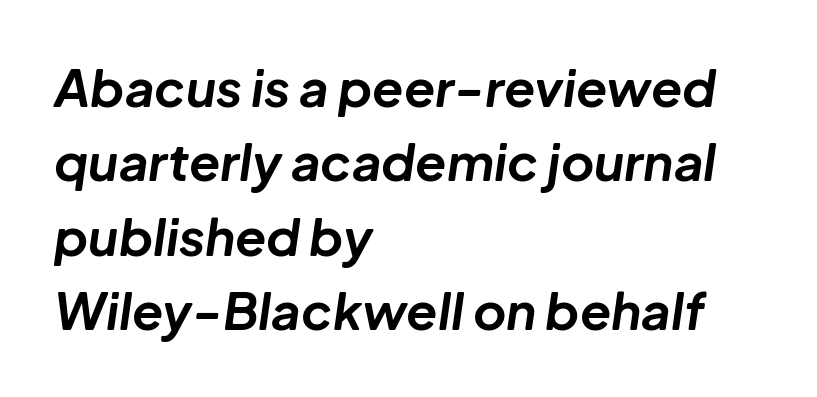
{"italic": "yes", "lean": "right", "slant_degrees": 8, "bold": "yes", "weight": "bold", "width": "normal", "stroke_contrast": "low", "x_height": "medium", "monospaced": "no", "underline": "no", "align": "left", "line_spacing": "normal", "line_spacing_ratio": 1.46, "letter_spacing": "normal", "letter_spacing_em": 0.0, "glyph_px": 51}
